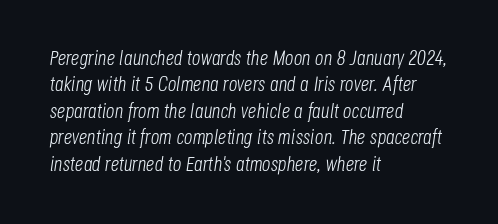
Counters stay open thanks to moderate or lighter strokes. The tracking reads as untouched default to a designer's eye. Bare-footed words on every line. What's the leading like? Ordinary, nothing unusual. If you drew a ruler down the left edge, every line would touch it. In terms of posture, this sample is oblique.
